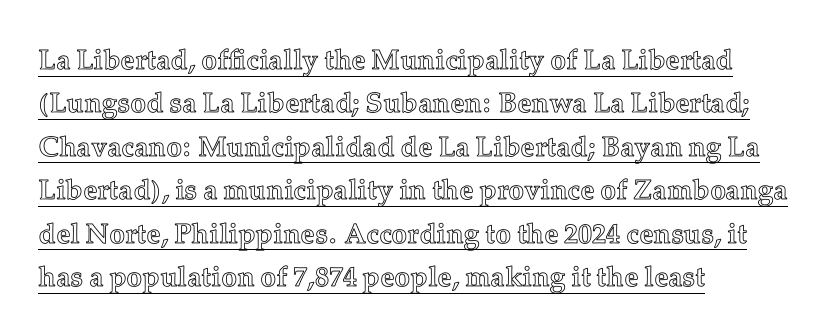
{"italic": "no", "width": "normal", "x_height": "medium", "monospaced": "no", "underline": "yes", "align": "left", "line_spacing": "normal", "line_spacing_ratio": 1.55, "letter_spacing": "normal", "letter_spacing_em": 0.0, "glyph_px": 28}
